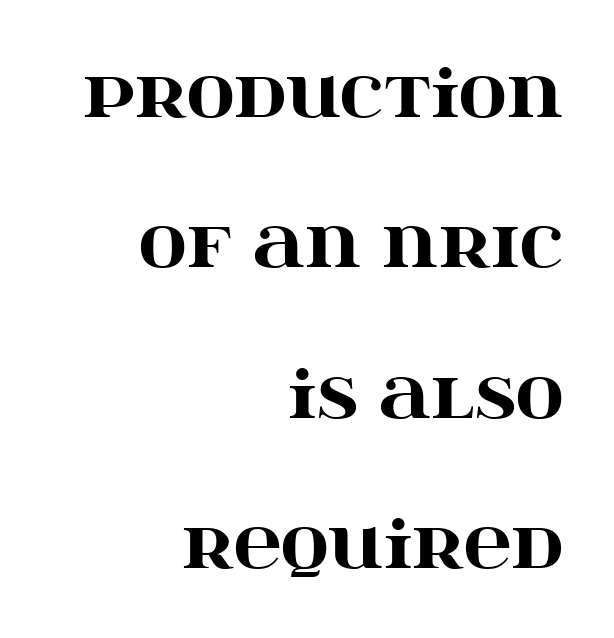
The image shows 66 px heavy, wide serif type, upright; set right-aligned, loose line spacing (2.28x), normal letter spacing, not underlined; high stroke contrast and a large x-height.
